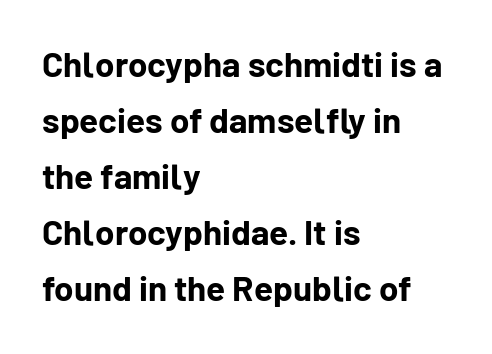
{"serif": "no", "italic": "no", "bold": "yes", "weight": "bold", "width": "normal", "stroke_contrast": "low", "x_height": "medium", "monospaced": "no", "underline": "no", "align": "left", "line_spacing": "normal", "line_spacing_ratio": 1.6, "letter_spacing": "normal", "letter_spacing_em": 0.0, "glyph_px": 35}
